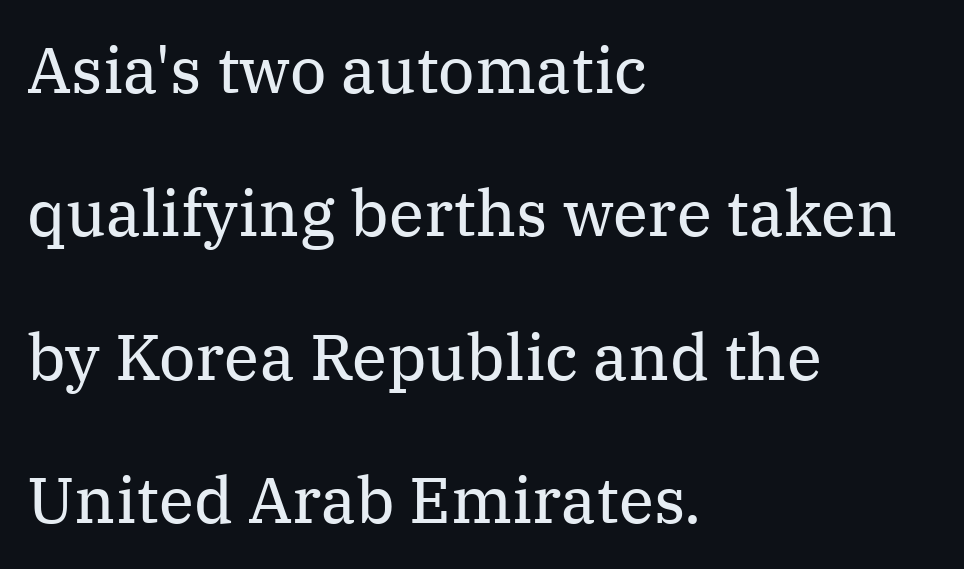
How are the letters spaced? Ordinarily, with no added tracking. Weight: not bold — regular or lighter. When letters stand straight like this, we call the style roman or upright. Beneath every word, the page is bare.
